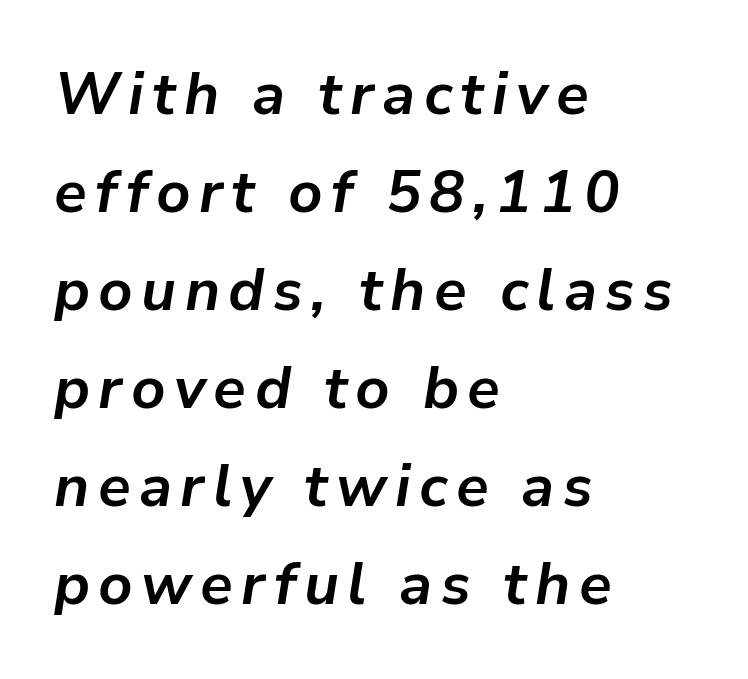
{"italic": "yes", "lean": "right", "slant_degrees": 9, "bold": "yes", "weight": "bold", "width": "normal", "stroke_contrast": "low", "x_height": "medium", "monospaced": "no", "underline": "no", "align": "left", "line_spacing": "normal", "line_spacing_ratio": 1.66, "glyph_px": 59}
